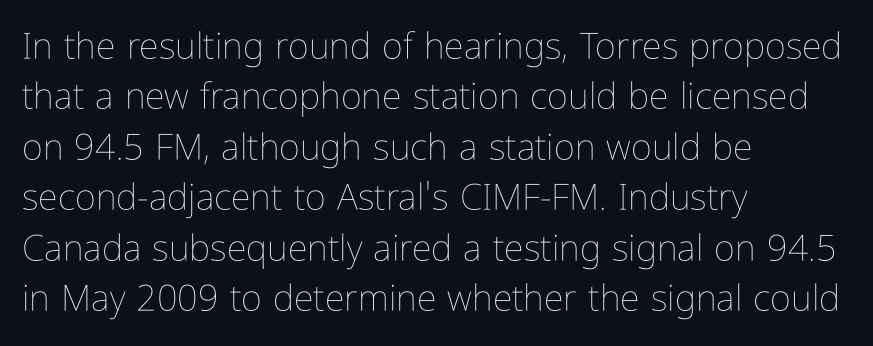
The font's upright variant was chosen for this text. If you drew a ruler down the left edge, every line would touch it. A typesetter would call this leading conventional body-copy spacing. Just letters on the line, the space beneath them empty.
